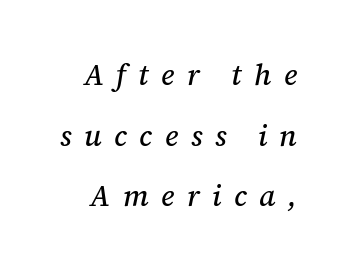
Q: Is the text italic (slanted)? A: Yes, it leans right by about 12 degrees.
Q: Is the typeface a serif or a sans-serif typeface? A: Serif.
Q: Is the text underlined? A: No.
Q: Is the spacing between letters normal or unusually wide? A: Unusually wide.
Q: Is the spacing between lines tight, normal or loose? A: Loose.
Q: Width (condensed, normal, or wide)? A: Normal.
Q: Stroke contrast? A: Medium.
Q: x-height? A: Medium.
Q: Monospaced? A: No.
